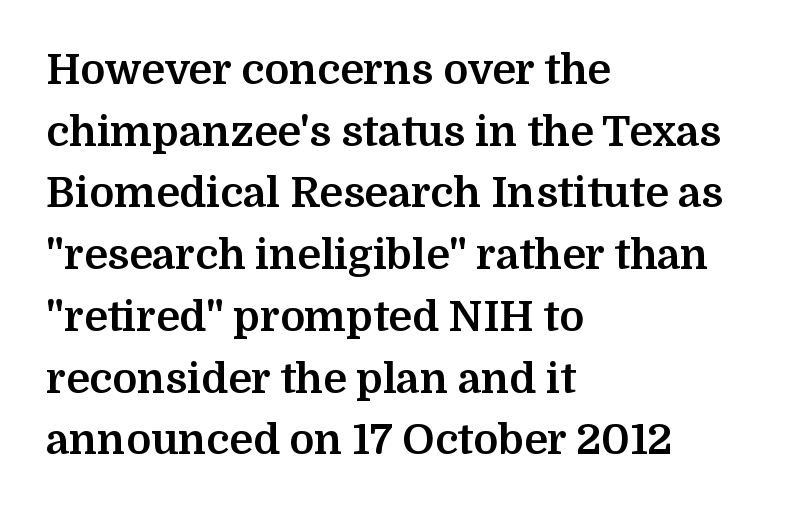
Leading: standard. Quick note: underline off. Notice how thick the strokes are: this is what a full bold looks like. A classic flush-left, rag-right setting is used for this passage. Unlike italic type, these characters show no tilt at all. Font category for this specimen: serif.
